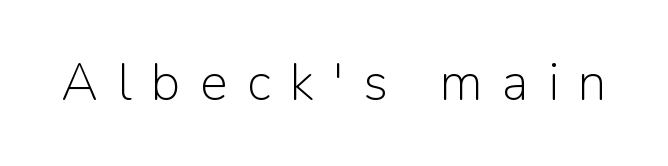
{"serif": "no", "italic": "no", "bold": "no", "weight": "light", "width": "normal", "stroke_contrast": "low", "x_height": "medium", "monospaced": "no", "underline": "no", "letter_spacing": "wide", "letter_spacing_em": 0.37, "glyph_px": 52}
